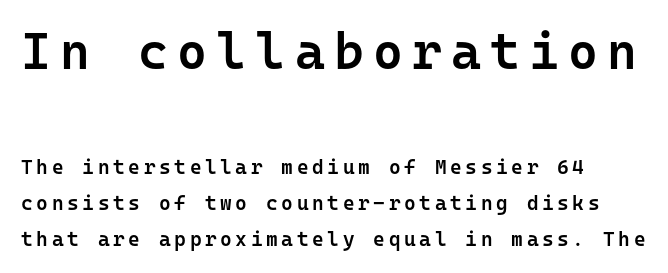
{"serif": "no", "italic": "no", "bold": "semi", "weight": "semibold", "width": "normal", "stroke_contrast": "low", "x_height": "medium", "monospaced": "yes", "underline": "no", "align": "left", "line_spacing_ratio": 1.82, "larger_block": "first", "size_ratio": 2.55, "glyph_px": 51}
